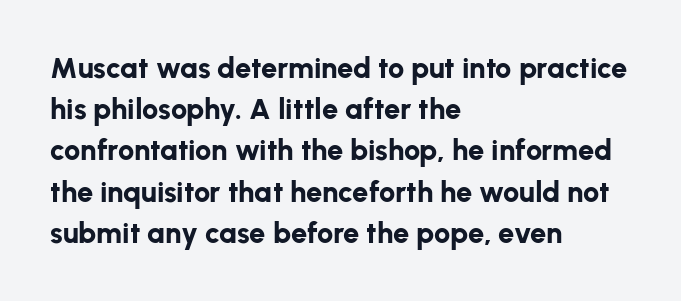
{"serif": "no", "italic": "no", "bold": "yes", "weight": "bold", "width": "normal", "stroke_contrast": "low", "x_height": "medium", "monospaced": "no", "underline": "no", "align": "left", "line_spacing": "normal", "line_spacing_ratio": 1.42, "letter_spacing": "normal", "letter_spacing_em": 0.0, "glyph_px": 29}
